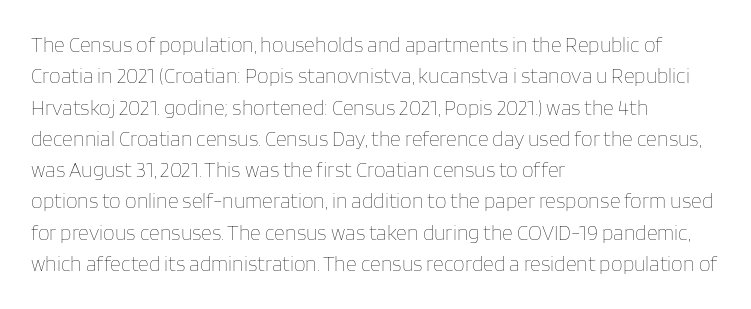
Ordinary non-slanted type is in use. Honestly, the row spacing looks completely unremarkable. These lines keep a tight, regular rhythm from letter to letter. These lines stack with their left ends in a neat column.
